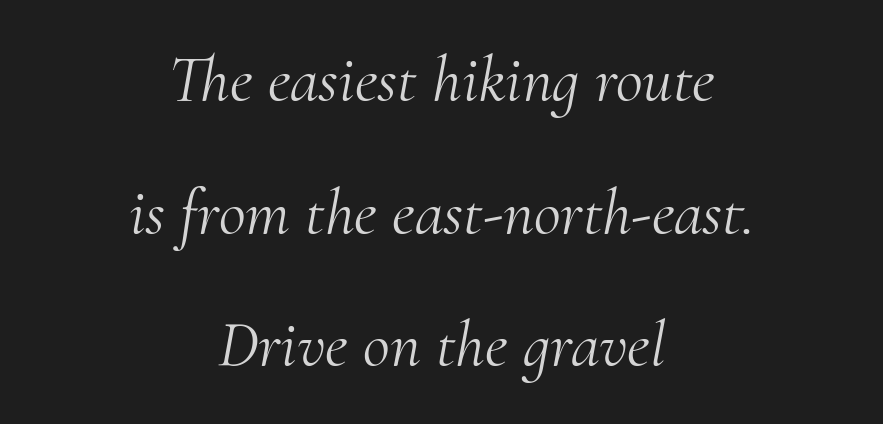
The image shows 66 px light serif type, italic (leaning right); set centered, loose line spacing (2.01x), normal letter spacing, not underlined; medium stroke contrast and a small x-height.
